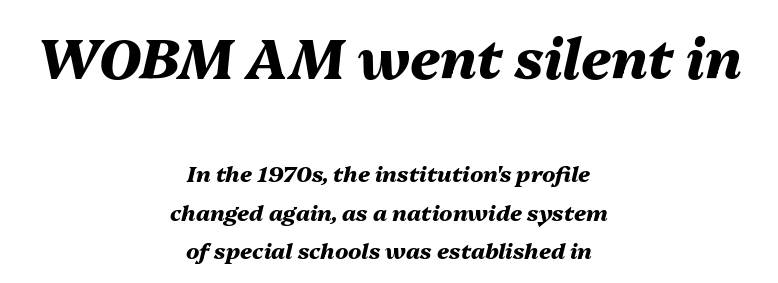
{"italic": "yes", "lean": "right", "slant_degrees": 13, "bold": "yes", "weight": "heavy", "width": "normal", "stroke_contrast": "medium", "x_height": "medium", "monospaced": "no", "underline": "no", "align": "center", "line_spacing_ratio": 1.75, "letter_spacing": "normal", "letter_spacing_em": 0.0, "larger_block": "first", "size_ratio": 2.5, "glyph_px": 55}
